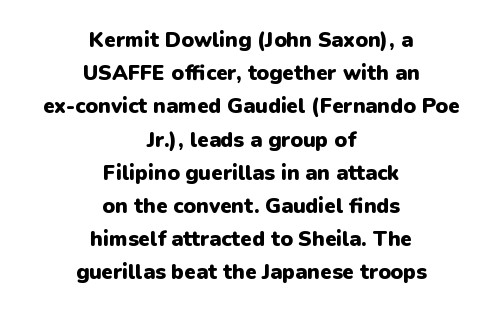
{"italic": "no", "bold": "yes", "underline": "no", "align": "center", "line_spacing": "normal", "line_spacing_ratio": 1.58, "letter_spacing": "normal", "letter_spacing_em": 0.0, "glyph_px": 21}
